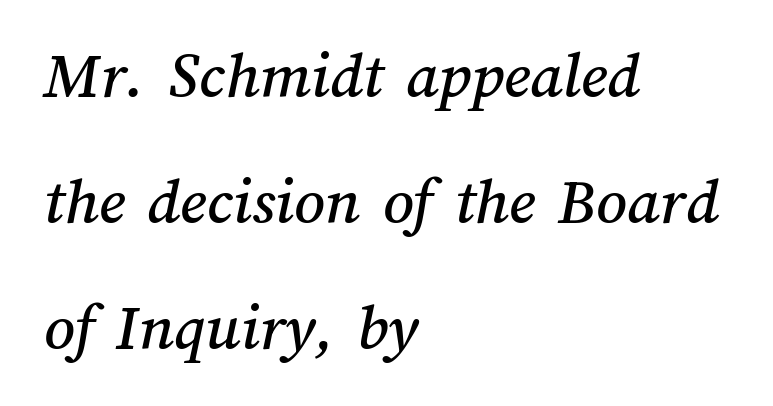
{"width": "normal", "stroke_contrast": "medium", "x_height": "medium", "monospaced": "no", "underline": "no", "align": "left", "line_spacing_ratio": 1.88, "letter_spacing": "normal", "letter_spacing_em": 0.0, "glyph_px": 67}
